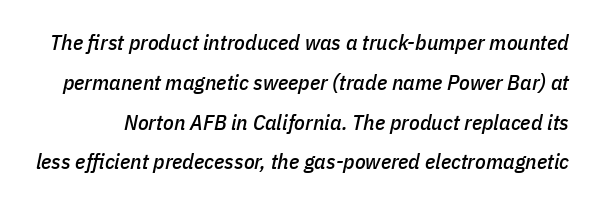
Check under the words: just untouched page. The rendering keeps characters at their native spacing. The text carries the slant typical of an italic or oblique font.
